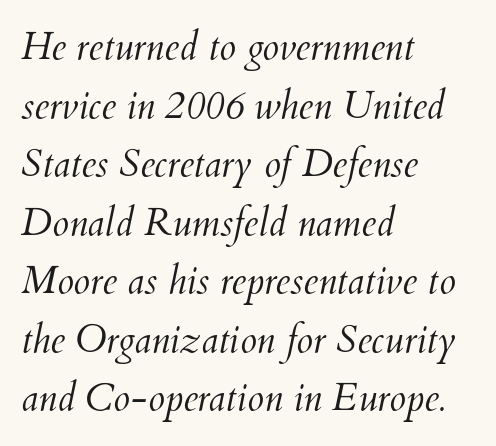
{"italic": "yes", "lean": "right", "slant_degrees": 12, "bold": "no", "weight": "light", "width": "normal", "stroke_contrast": "medium", "x_height": "small", "monospaced": "no", "underline": "no", "align": "left", "line_spacing": "normal", "line_spacing_ratio": 1.54, "letter_spacing": "normal", "letter_spacing_em": 0.0, "glyph_px": 38}
